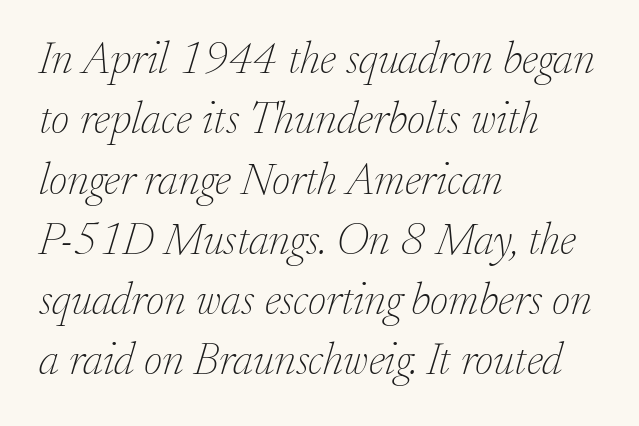
The image shows 45 px thin serif type, italic (leaning right); set left-aligned, normal line spacing (1.34x), normal letter spacing, not underlined; low stroke contrast and a small x-height.
